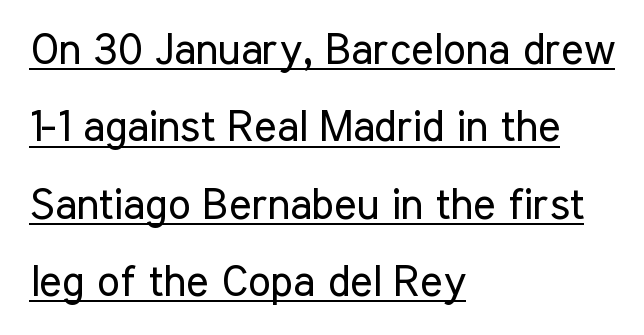
Q: Is the text bold? A: No.
Q: Is the text italic (slanted)? A: No, it is upright.
Q: Is the typeface a serif or a sans-serif typeface? A: Sans-serif.
Q: Is the text underlined? A: Yes.
Q: How is the paragraph aligned? A: Left-aligned.
Q: Is the spacing between letters normal or unusually wide? A: Normal.
Q: Width (condensed, normal, or wide)? A: Condensed.
Q: Stroke contrast? A: Low.
Q: x-height? A: Medium.
Q: Monospaced? A: No.
